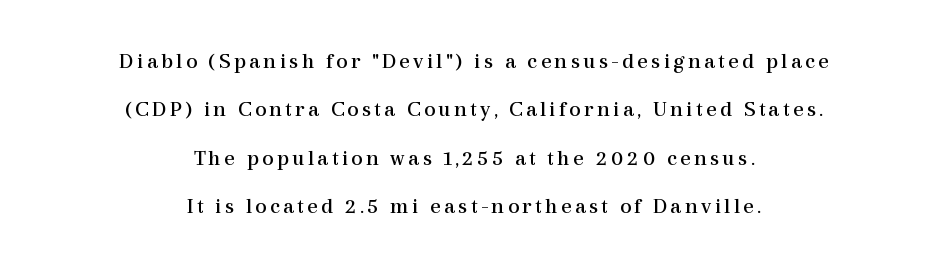
{"italic": "no", "bold": "no", "underline": "no", "align": "center", "line_spacing": "loose", "line_spacing_ratio": 2.1, "glyph_px": 23}
